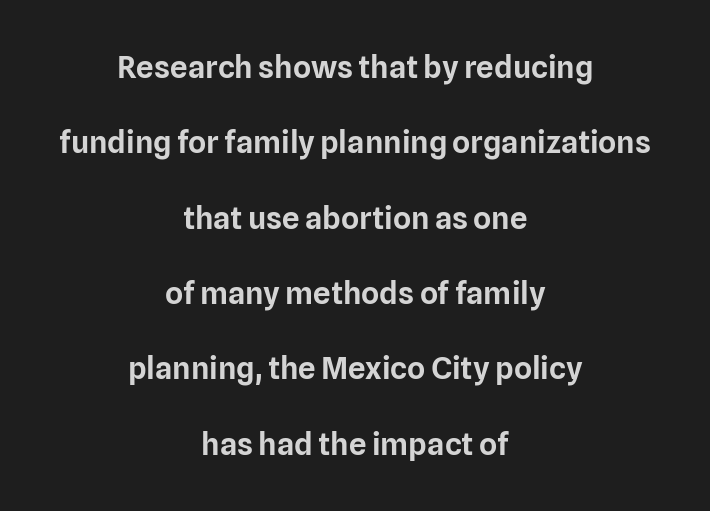
The image shows 31 px sans-serif type, upright; set centered, loose line spacing (2.43x), normal letter spacing, not underlined; low stroke contrast and a medium x-height.
